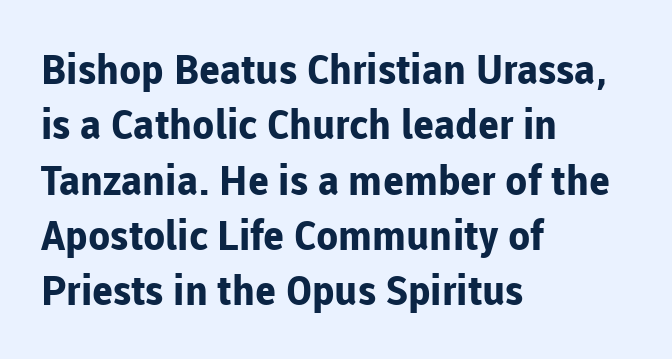
This is sans-serif lettering, the kind often seen on screens and signage. You could call the tracking neutral — neither tight nor loose. Compared with a centered layout, this one pins lines to the left instead. Glance below the letters and you will spot only blank space. Whoever set this chose a conventional vertical rhythm.
